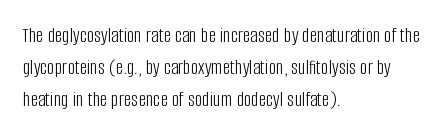
Q: Is the text bold? A: No.
Q: Is the text italic (slanted)? A: No, it is upright.
Q: Is the text underlined? A: No.
Q: How is the paragraph aligned? A: Left-aligned.
Q: Is the spacing between letters normal or unusually wide? A: Normal.
Q: Is the spacing between lines tight, normal or loose? A: Normal.
